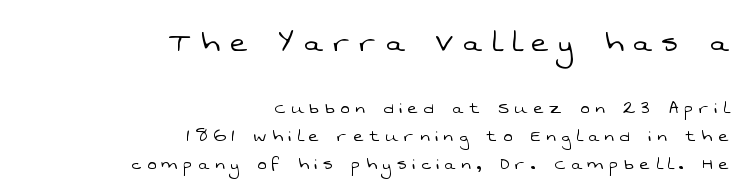
{"serif": "no", "bold": "no", "weight": "light", "width": "normal", "stroke_contrast": "low", "x_height": "medium", "monospaced": "no", "underline": "no", "align": "right", "line_spacing": "normal", "line_spacing_ratio": 1.32, "letter_spacing": "wide", "letter_spacing_em": 0.29, "larger_block": "first", "size_ratio": 1.71, "glyph_px": 36}
